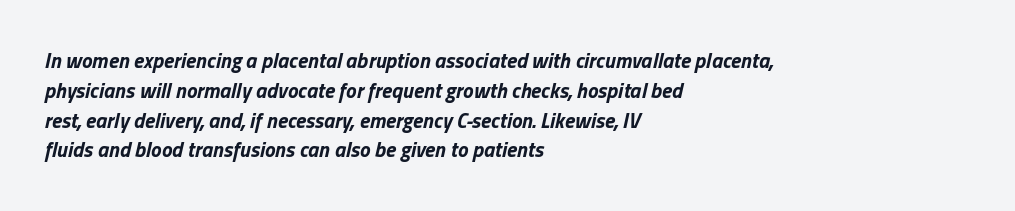
Q: Is the text bold? A: Yes.
Q: Is the text italic (slanted)? A: Yes, it leans right by about 13 degrees.
Q: Is the text underlined? A: No.
Q: How is the paragraph aligned? A: Left-aligned.
Q: Is the spacing between letters normal or unusually wide? A: Normal.
Q: Is the spacing between lines tight, normal or loose? A: Normal.
